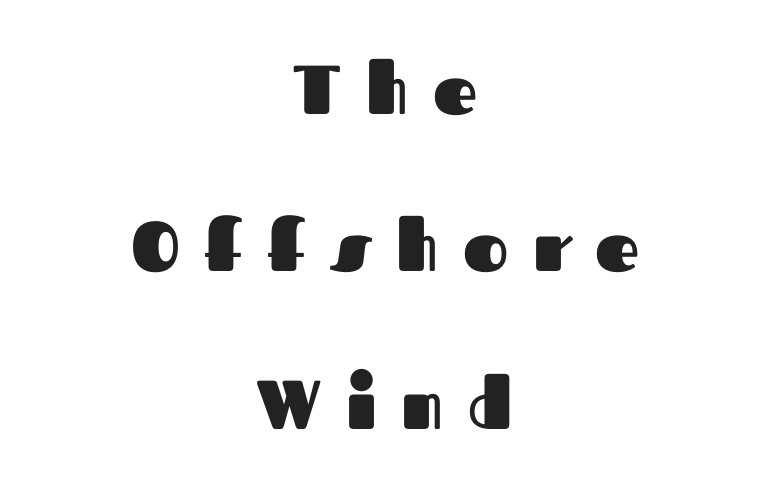
Q: Is the text bold? A: Yes.
Q: Is the text italic (slanted)? A: No, it is upright.
Q: Is the typeface a serif or a sans-serif typeface? A: Sans-serif.
Q: Is the text underlined? A: No.
Q: How is the paragraph aligned? A: Centered.
Q: Is the spacing between letters normal or unusually wide? A: Unusually wide.
Q: Is the spacing between lines tight, normal or loose? A: Loose.
Q: Width (condensed, normal, or wide)? A: Normal.
Q: Stroke contrast? A: Medium.
Q: x-height? A: Medium.
Q: Monospaced? A: No.
